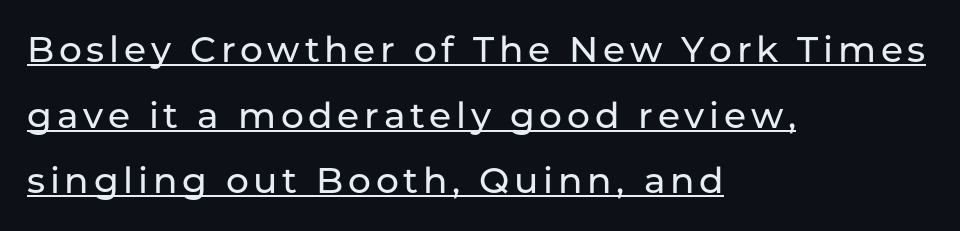
Notice how the passage keeps a crisp vertical edge on the left only. What decoration does the sample have? An underline. A typesetter would call this proportional, since set widths differ per character. Serifs: no, the terminals of the letterforms are clean. Rendered with straight, roman letterforms.
